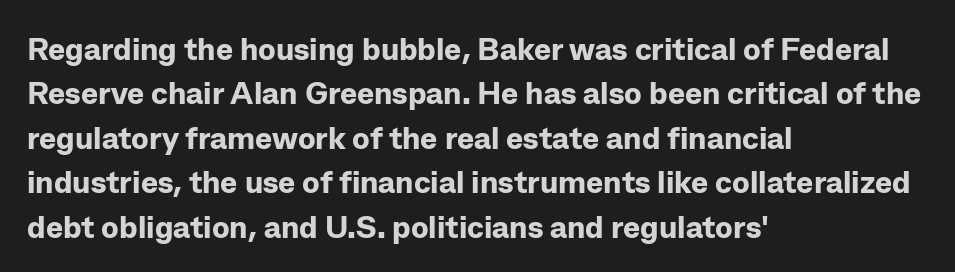
The image shows 32 px bold sans-serif type, upright; set left-aligned, normal line spacing (1.39x), normal letter spacing, not underlined; low stroke contrast and a medium x-height.
